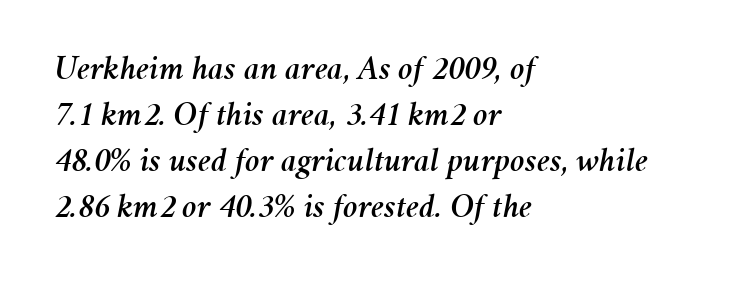
Each row of text sits above clean, open space. The rag falls on the right side of this text block. The type is set solid horizontally, with unmodified tracking. Vertically, the passage feels balanced, rows spaced as you'd expect. Character widths vary here, with narrow letters taking less room than wide ones. Italic? Definitely — the glyphs are oblique.
